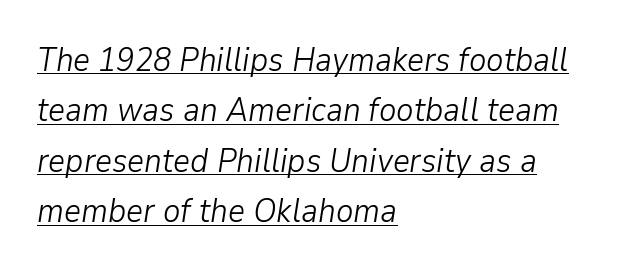
{"italic": "yes", "lean": "right", "slant_degrees": 9, "bold": "no", "weight": "light", "width": "normal", "stroke_contrast": "low", "x_height": "medium", "monospaced": "no", "underline": "yes", "align": "left", "line_spacing": "normal", "line_spacing_ratio": 1.53, "letter_spacing": "normal", "letter_spacing_em": 0.0, "glyph_px": 33}
